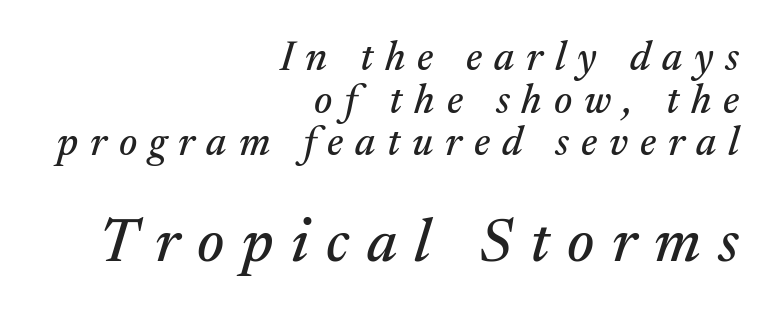
Any mark beneath the type? The region is blank. Serif or sans? Serif — the stroke terminals have little feet. Typeset ragged left — the right edge is the straight one. Tracking value appears strongly positive — letters spread wide. If you squint, the bottom block still reads clearly — it's the larger of the two.
